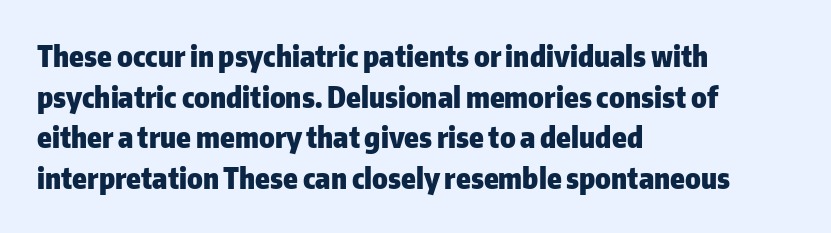
{"serif": "no", "italic": "no", "bold": "yes", "weight": "heavy", "width": "normal", "stroke_contrast": "low", "x_height": "medium", "monospaced": "no", "underline": "no", "align": "left", "line_spacing": "normal", "line_spacing_ratio": 1.4, "letter_spacing": "normal", "letter_spacing_em": 0.0, "glyph_px": 29}
